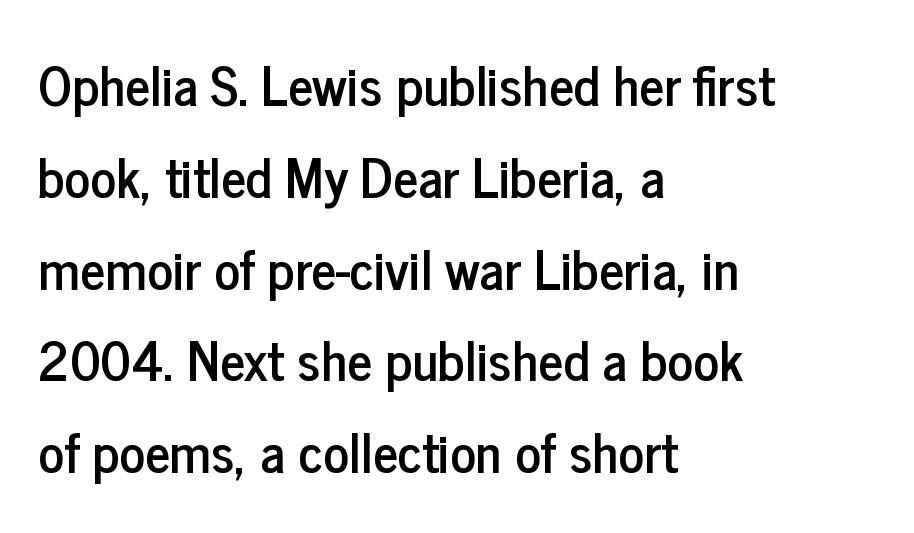
Q: Is the text italic (slanted)? A: No, it is upright.
Q: Is the typeface a serif or a sans-serif typeface? A: Sans-serif.
Q: Is the text underlined? A: No.
Q: How is the paragraph aligned? A: Left-aligned.
Q: Is the spacing between letters normal or unusually wide? A: Normal.
Q: Is the spacing between lines tight, normal or loose? A: Normal.
Q: Width (condensed, normal, or wide)? A: Condensed.
Q: Stroke contrast? A: Low.
Q: x-height? A: Medium.
Q: Monospaced? A: No.
